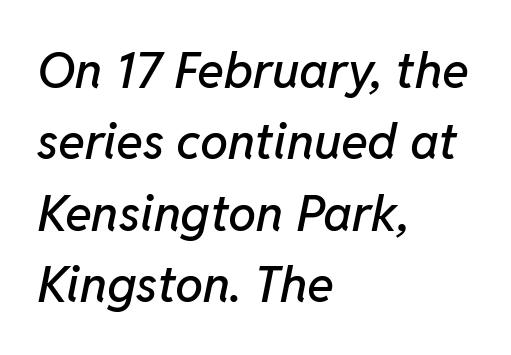
An italicized treatment has been applied to the whole sample. The compositor pushed each line to the left boundary. The passage shown has conventional tracking throughout. Anything drawn beneath the words? Only blank space. Varying glyph widths throughout — classic text-font behaviour.
